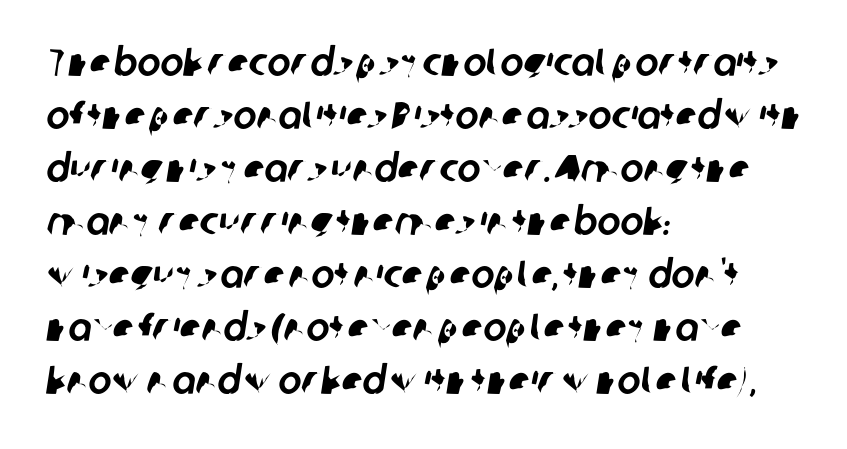
{"serif": "no", "width": "normal", "stroke_contrast": "low", "x_height": "medium", "monospaced": "no", "underline": "no", "align": "left", "line_spacing": "normal", "line_spacing_ratio": 1.36, "letter_spacing": "normal", "letter_spacing_em": 0.0, "glyph_px": 39}
